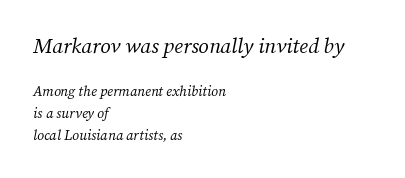
Q: Is the text bold? A: No.
Q: Is the text italic (slanted)? A: Yes, it leans right by about 12 degrees.
Q: Is the text underlined? A: No.
Q: How is the paragraph aligned? A: Left-aligned.
Q: Is the spacing between letters normal or unusually wide? A: Normal.
Q: Is the spacing between lines tight, normal or loose? A: Normal.
Q: Which block of text is set in a larger size, the first (top) or the second (bottom)? A: The first (top) one.
